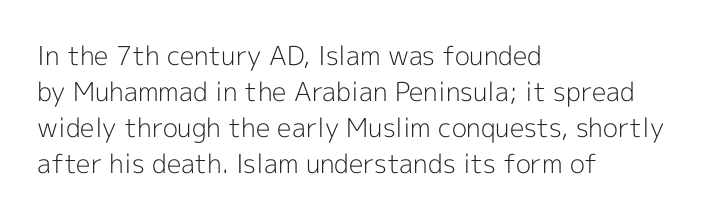
The image shows 26 px text type, upright; set left-aligned, normal line spacing (1.39x), normal letter spacing, not underlined.
